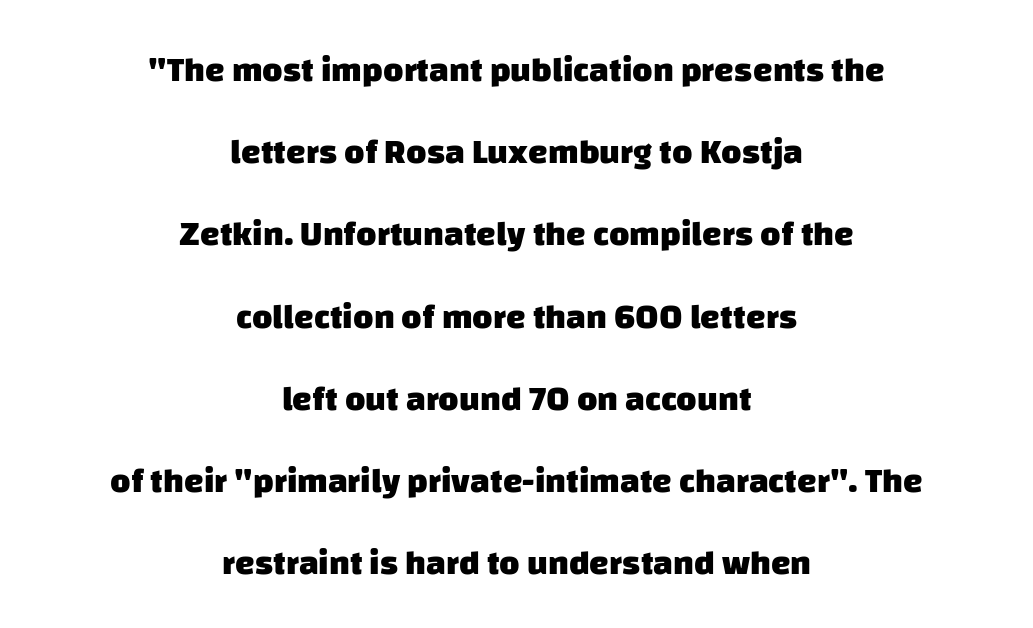
{"serif": "no", "bold": "yes", "weight": "heavy", "width": "normal", "stroke_contrast": "low", "x_height": "large", "monospaced": "no", "underline": "no", "align": "center", "line_spacing": "loose", "line_spacing_ratio": 2.35, "letter_spacing": "normal", "letter_spacing_em": 0.0, "glyph_px": 35}
